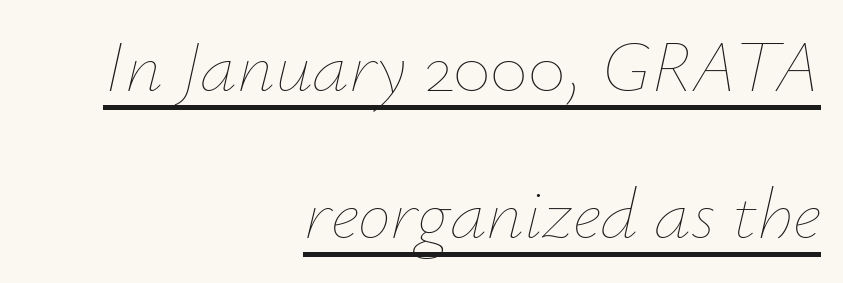
The image shows 74 px thin type, italic (leaning right); set right-aligned, loose line spacing (1.98x), normal letter spacing, underlined; low stroke contrast and a small x-height.
